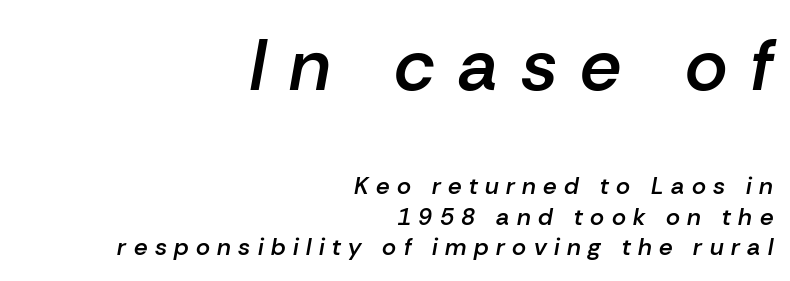
Q: Is the text bold? A: Semi-bold.
Q: Is the text italic (slanted)? A: Yes, it leans right by about 10 degrees.
Q: Is the text underlined? A: No.
Q: How is the paragraph aligned? A: Right-aligned.
Q: Is the spacing between letters normal or unusually wide? A: Unusually wide.
Q: Is the spacing between lines tight, normal or loose? A: Normal.
Q: Which block of text is set in a larger size, the first (top) or the second (bottom)? A: The first (top) one.
Q: Width (condensed, normal, or wide)? A: Normal.
Q: Stroke contrast? A: Low.
Q: x-height? A: Medium.
Q: Monospaced? A: No.
